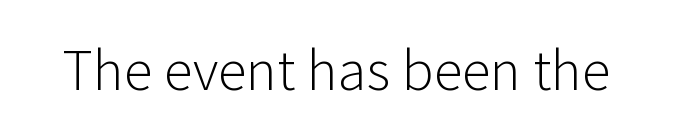
{"serif": "no", "italic": "no", "bold": "no", "weight": "light", "width": "normal", "stroke_contrast": "low", "x_height": "medium", "monospaced": "no", "underline": "no", "letter_spacing": "normal", "letter_spacing_em": 0.0, "glyph_px": 53}
